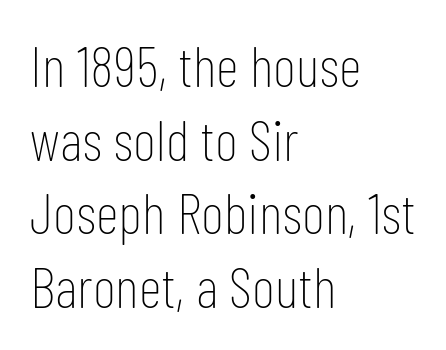
{"serif": "no", "italic": "no", "bold": "no", "weight": "thin", "width": "condensed", "stroke_contrast": "low", "x_height": "medium", "monospaced": "no", "underline": "no", "align": "left", "line_spacing": "normal", "line_spacing_ratio": 1.29, "letter_spacing": "normal", "letter_spacing_em": 0.0, "glyph_px": 57}
